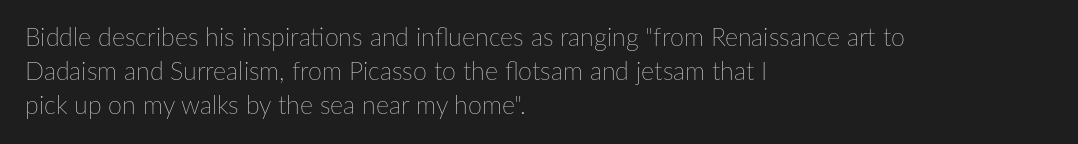
The image shows 25 px text type, upright; set left-aligned, normal line spacing (1.36x), normal letter spacing, not underlined.
